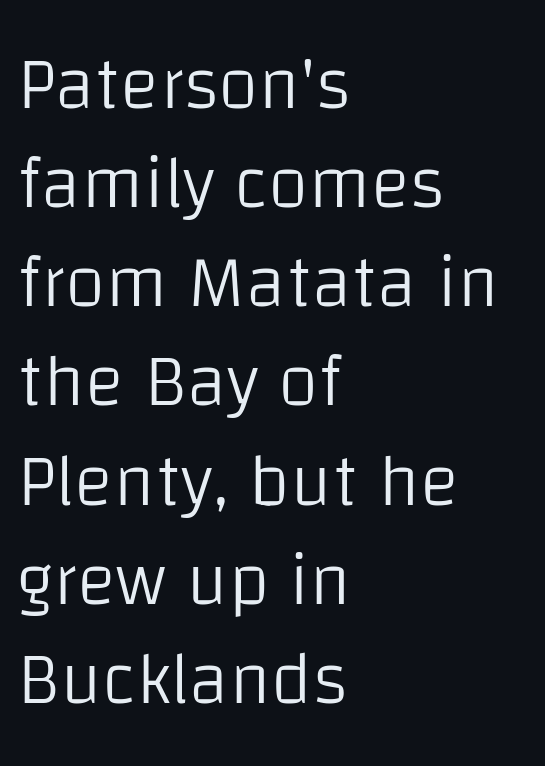
The image shows 74 px light sans-serif type, upright; set left-aligned, normal line spacing (1.34x), normal letter spacing, not underlined; low stroke contrast and a large x-height.
